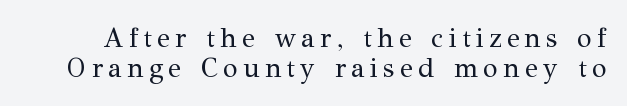
The image shows 27 px text type, upright; set tight line spacing (1.11x), unusually wide letter spacing (+0.2 em), not underlined.
